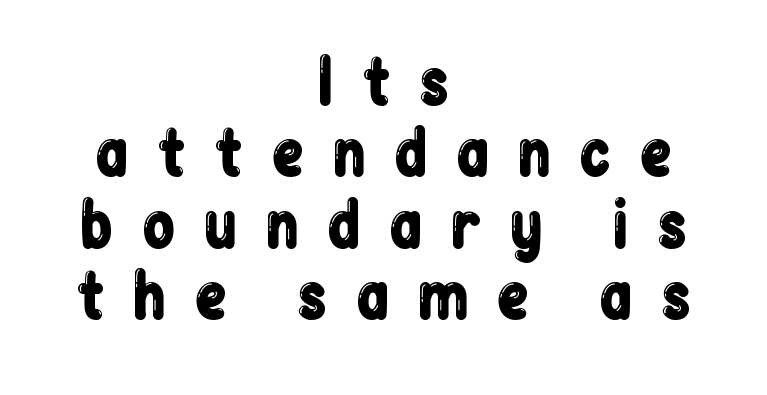
{"serif": "no", "italic": "no", "width": "condensed", "stroke_contrast": "low", "x_height": "medium", "monospaced": "no", "underline": "no", "align": "center", "line_spacing_ratio": 1.17, "letter_spacing": "wide", "letter_spacing_em": 0.44, "glyph_px": 61}
